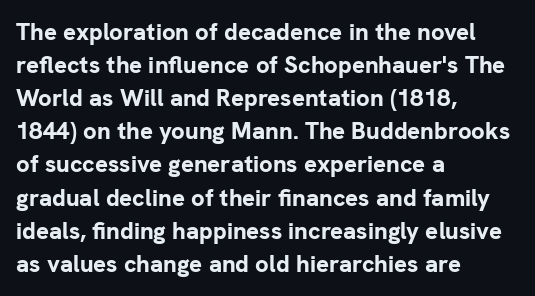
Q: Is the text bold? A: Yes.
Q: Is the text italic (slanted)? A: No, it is upright.
Q: Is the text underlined? A: No.
Q: How is the paragraph aligned? A: Left-aligned.
Q: Is the spacing between letters normal or unusually wide? A: Normal.
Q: Is the spacing between lines tight, normal or loose? A: Normal.
